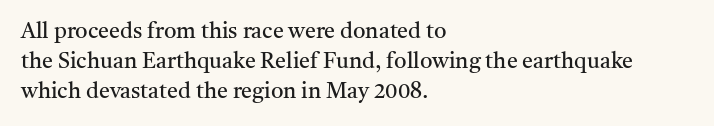
The letterforms sit shoulder to shoulder at normal distance. The space directly below the letters is spotless. Counters stay open thanks to moderate or lighter strokes. The vertical gap from one line to the next is medium. Ascenders rise straight up at ninety degrees. The ragged edge is on the right, which tells us the setting is flush left.
